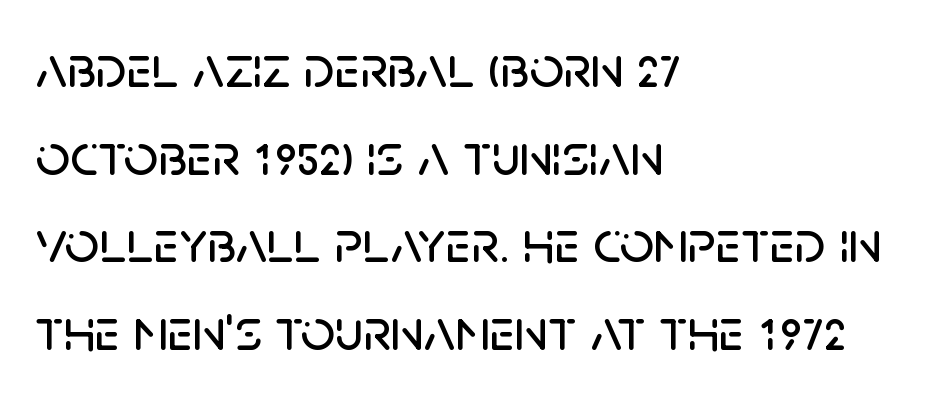
{"serif": "no", "italic": "no", "width": "normal", "stroke_contrast": "low", "x_height": "large", "monospaced": "no", "underline": "no", "align": "left", "line_spacing": "normal", "line_spacing_ratio": 1.46, "letter_spacing": "normal", "letter_spacing_em": 0.0, "glyph_px": 60}
